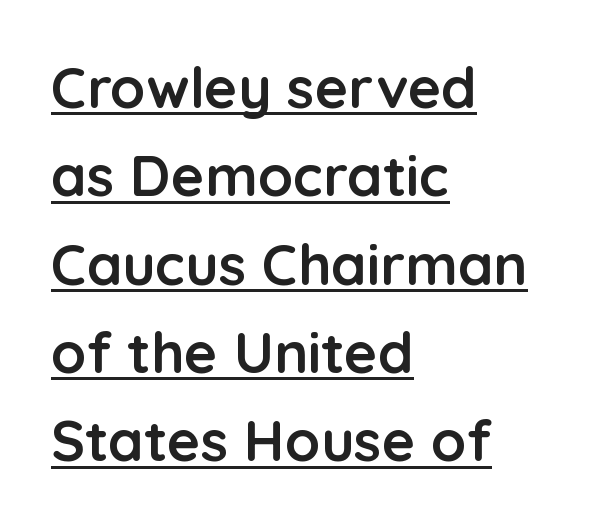
Q: Is the text bold? A: Yes.
Q: Is the text italic (slanted)? A: No, it is upright.
Q: Is the typeface a serif or a sans-serif typeface? A: Sans-serif.
Q: Is the text underlined? A: Yes.
Q: How is the paragraph aligned? A: Left-aligned.
Q: Is the spacing between letters normal or unusually wide? A: Normal.
Q: Is the spacing between lines tight, normal or loose? A: Normal.
Q: Width (condensed, normal, or wide)? A: Normal.
Q: Stroke contrast? A: Low.
Q: x-height? A: Medium.
Q: Monospaced? A: No.
